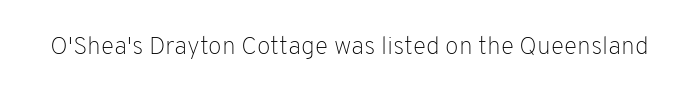
The rendering keeps characters at their native spacing. The font sits on the lighter half of the weight spectrum, regular included. Quick note: underline off. Is there any slant? The stems are plumb.
